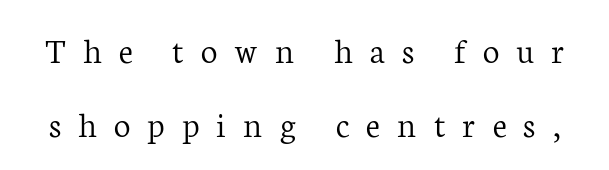
These lines are rendered in a variable-pitch font. A typesetter would mark this as roman, not italic. The vertical gap from one line to the next is large. The area under the type is left untouched.
